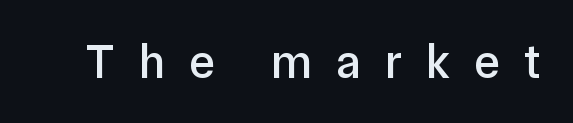
{"serif": "no", "italic": "no", "width": "normal", "stroke_contrast": "low", "x_height": "medium", "monospaced": "no", "underline": "no", "letter_spacing": "wide", "letter_spacing_em": 0.5, "glyph_px": 48}
